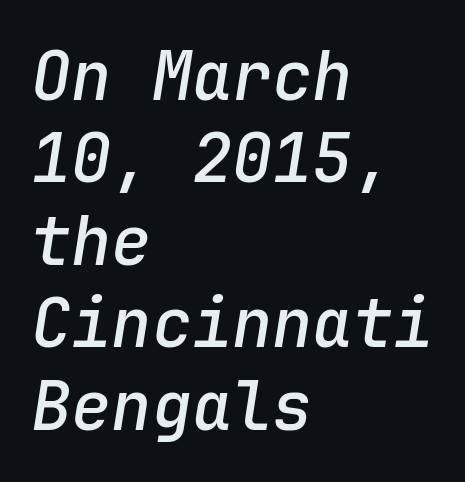
The image shows 67 px semibold type, italic (leaning right), monospaced; set left-aligned, line spacing 1.23x, normal letter spacing, not underlined; low stroke contrast and a medium x-height.
